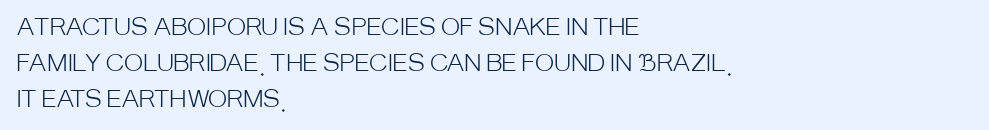
{"italic": "no", "bold": "no", "underline": "no", "align": "left", "line_spacing": "normal", "line_spacing_ratio": 1.56, "letter_spacing": "normal", "letter_spacing_em": 0.0, "glyph_px": 23}
